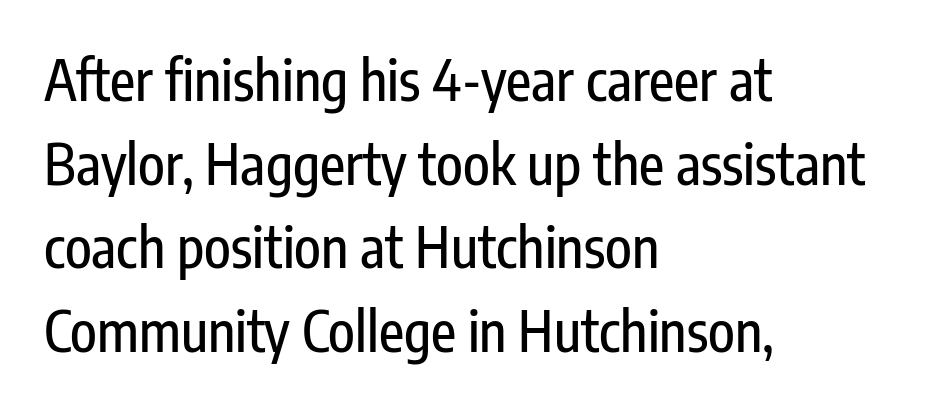
The image shows 55 px condensed sans-serif type, upright; set left-aligned, normal line spacing (1.52x), normal letter spacing, not underlined; low stroke contrast and a medium x-height.
